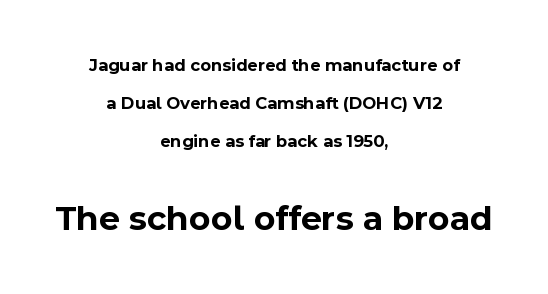
Q: Is the text bold? A: Yes.
Q: Is the text italic (slanted)? A: No, it is upright.
Q: Is the typeface a serif or a sans-serif typeface? A: Sans-serif.
Q: Is the text underlined? A: No.
Q: How is the paragraph aligned? A: Centered.
Q: Is the spacing between letters normal or unusually wide? A: Normal.
Q: Is the spacing between lines tight, normal or loose? A: Loose.
Q: Which block of text is set in a larger size, the first (top) or the second (bottom)? A: The second (bottom) one.
Q: Width (condensed, normal, or wide)? A: Normal.
Q: x-height? A: Medium.
Q: Monospaced? A: No.
